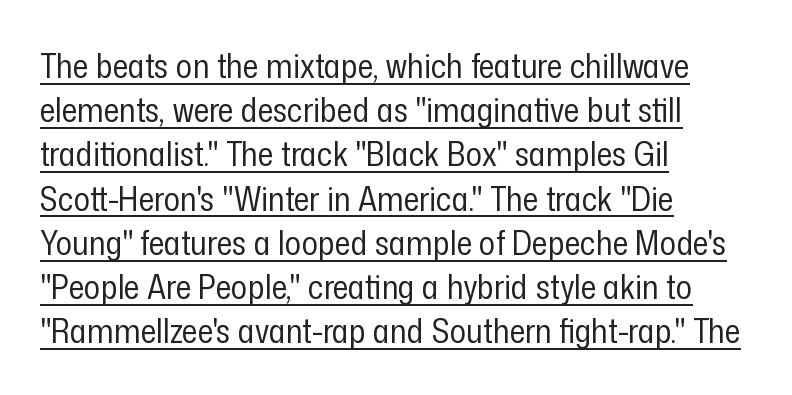
Q: Is the text bold? A: No.
Q: Is the text italic (slanted)? A: No, it is upright.
Q: Is the typeface a serif or a sans-serif typeface? A: Sans-serif.
Q: Is the text underlined? A: Yes.
Q: How is the paragraph aligned? A: Left-aligned.
Q: Is the spacing between letters normal or unusually wide? A: Normal.
Q: Is the spacing between lines tight, normal or loose? A: Normal.
Q: Width (condensed, normal, or wide)? A: Condensed.
Q: Stroke contrast? A: Low.
Q: x-height? A: Medium.
Q: Monospaced? A: No.
